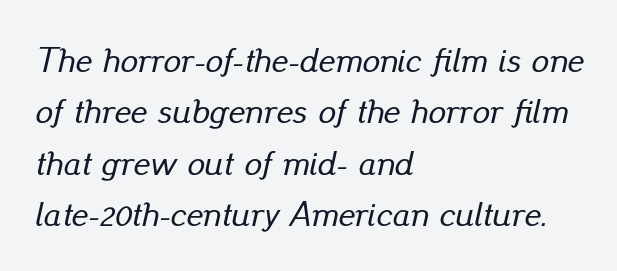
Q: Is the text italic (slanted)? A: Yes, it leans right by about 13 degrees.
Q: Is the text underlined? A: No.
Q: How is the paragraph aligned? A: Left-aligned.
Q: Is the spacing between letters normal or unusually wide? A: Normal.
Q: Is the spacing between lines tight, normal or loose? A: Normal.
Q: Width (condensed, normal, or wide)? A: Normal.
Q: Stroke contrast? A: Low.
Q: x-height? A: Small.
Q: Monospaced? A: No.
